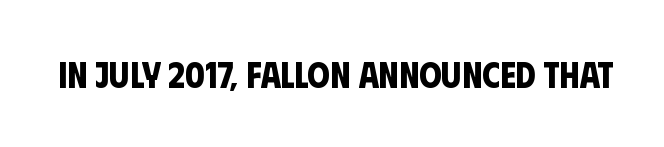
Is this a sans? Yes — the strokes have no serifs. Rule under the text: the space is simply empty. The face used here is proportionally spaced, like ordinary book or web type. Students, this is bold: see how much ink each stroke carries. How are the letters spaced? Ordinarily, with no added tracking.
